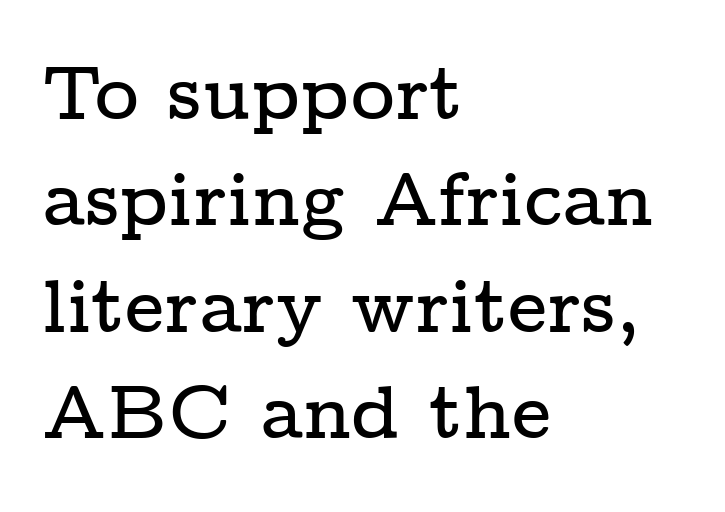
This sample has the flowing, uneven cadence of proportional lettering. The tracking reads as untouched default to a designer's eye. The font family rendered here belongs to the serif group. The vertical gap from one line to the next is medium. Nope, not italic — everything's standing straight. The glyphs are unaccompanied by any horizontal stroke below them.
